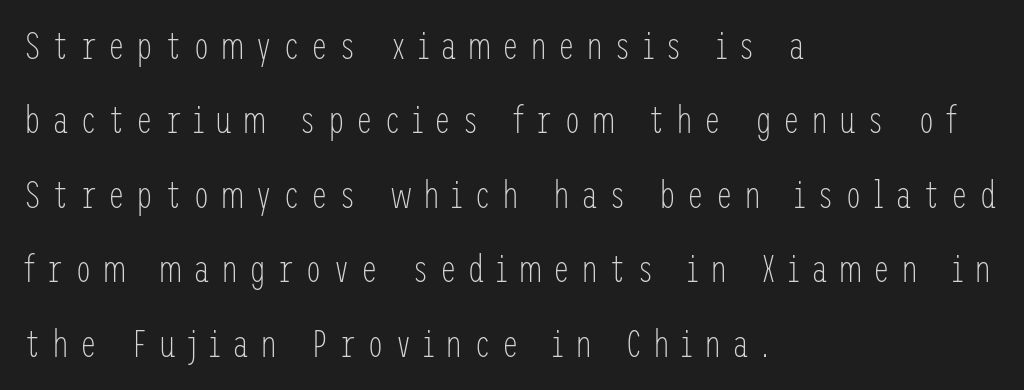
The image shows 38 px light, condensed sans-serif type, upright; set left-aligned, loose line spacing (1.96x), unusually wide letter spacing (+0.29 em), not underlined; low stroke contrast and a medium x-height.
